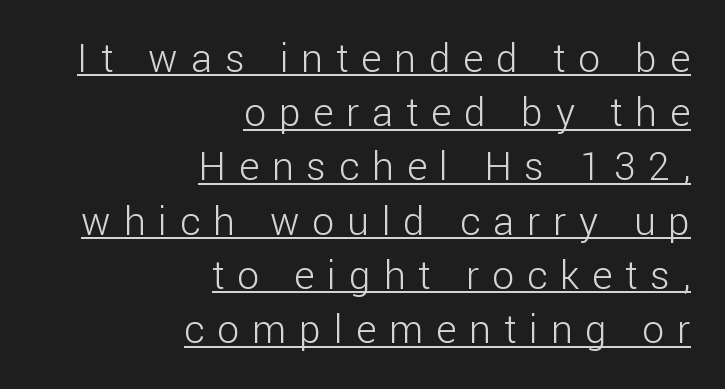
Posture: upright roman. Students, observe: this is what conventionally led text looks like. The typeface has the unassuming heft of standard copy or less. This sample has the flowing, uneven cadence of proportional lettering.
